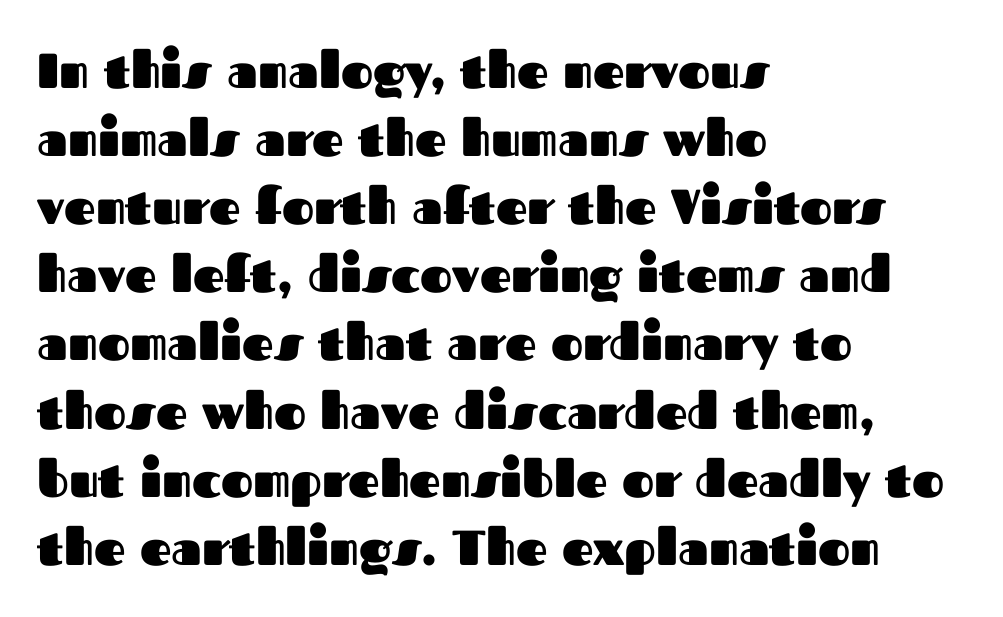
Glyph-to-glyph distance matches everyday printed text. Summary of weight: heavy, a full bold. Think of a printed novel: that variable character pitch is what you see here. These lines stack with their left ends in a neat column.
